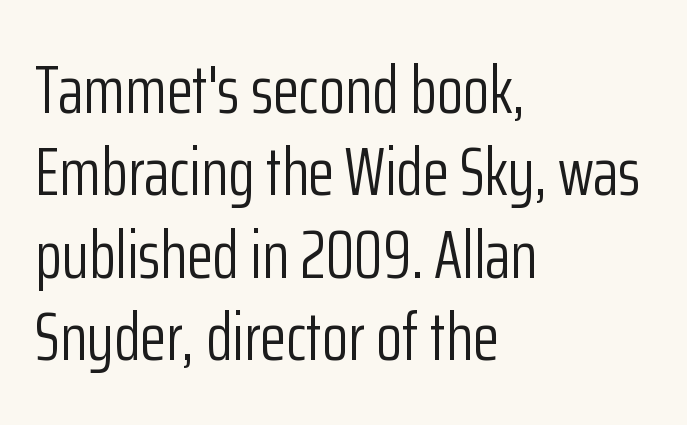
{"serif": "no", "italic": "no", "bold": "no", "weight": "light", "width": "condensed", "stroke_contrast": "low", "x_height": "medium", "monospaced": "no", "underline": "no", "align": "left", "line_spacing_ratio": 1.21, "letter_spacing": "normal", "letter_spacing_em": 0.0, "glyph_px": 68}
